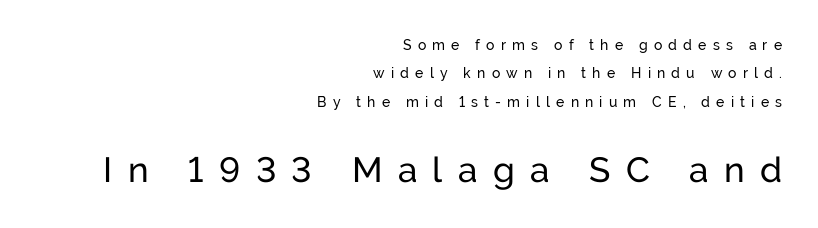
The image shows 35 px sans-serif type, upright; set right-aligned, loose line spacing (2.03x), unusually wide letter spacing (+0.44 em), not underlined; the second (bottom) block is 2.5x larger; low stroke contrast and a medium x-height.
